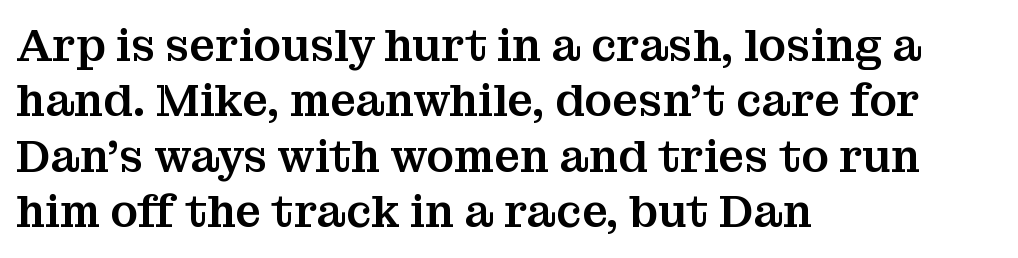
Between one letter and the next there's only the usual sliver of space. Descenders hang freely into open space. Is this a fixed-width face? No — the glyphs have proportional, varying widths. The passage is arranged the way most books set body copy — flush left. Italic? Not at all — the glyphs are vertical.
